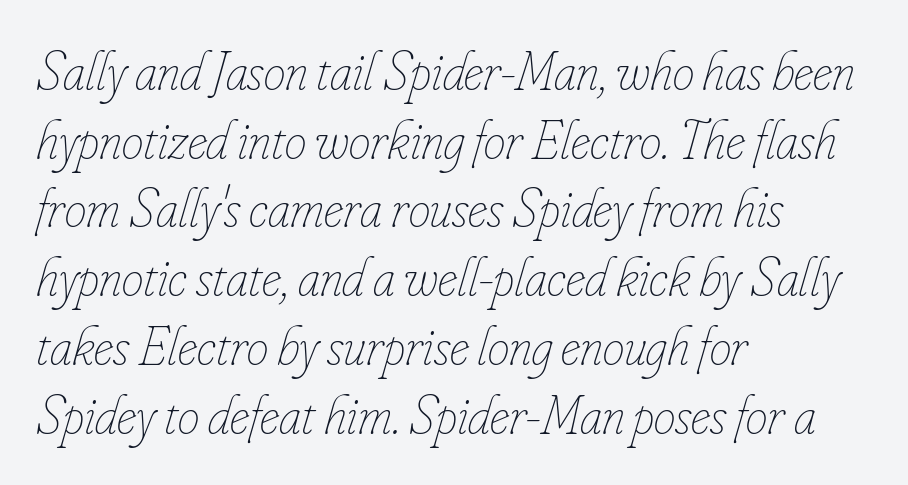
Slant detected: the letters are inclined. Here the designer chose a conventional face with non-uniform glyph widths. Is there much room between lines? A standard amount, neither cramped nor airy. Where is the straight margin? On the left. Descender tails drop into unmarked territory. These glyphs show unthickened strokes, regular width or finer.
